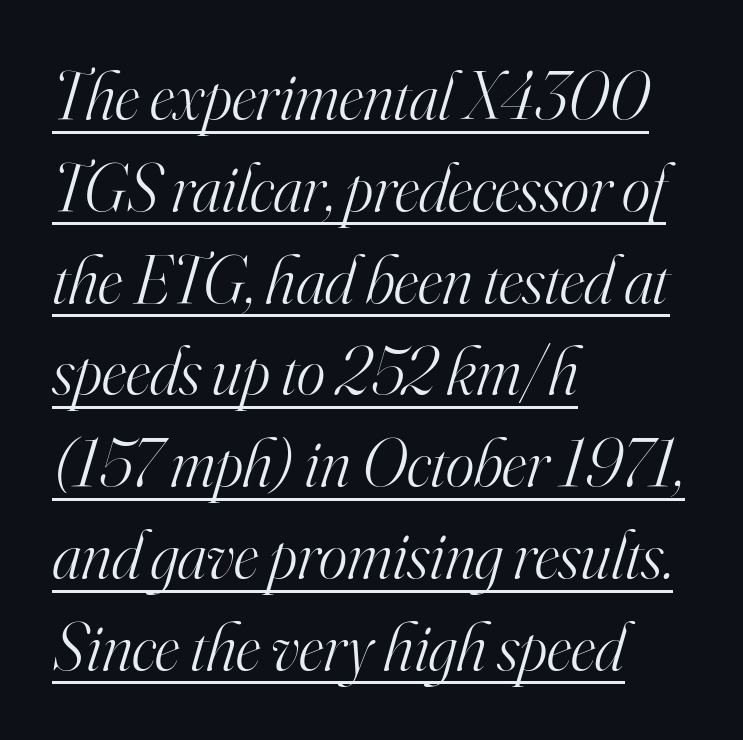
Q: Is the text bold? A: No.
Q: Is the text italic (slanted)? A: Yes, it leans right by about 16 degrees.
Q: Is the typeface a serif or a sans-serif typeface? A: Serif.
Q: Is the text underlined? A: Yes.
Q: How is the paragraph aligned? A: Left-aligned.
Q: Is the spacing between letters normal or unusually wide? A: Normal.
Q: Is the spacing between lines tight, normal or loose? A: Normal.
Q: Width (condensed, normal, or wide)? A: Normal.
Q: Stroke contrast? A: High.
Q: x-height? A: Small.
Q: Monospaced? A: No.
